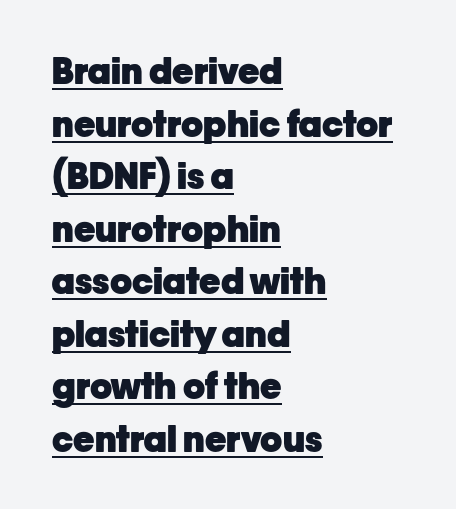
{"serif": "no", "italic": "no", "bold": "yes", "weight": "heavy", "width": "normal", "stroke_contrast": "low", "x_height": "medium", "monospaced": "no", "underline": "yes", "align": "left", "line_spacing": "normal", "line_spacing_ratio": 1.46, "letter_spacing": "normal", "letter_spacing_em": 0.0, "glyph_px": 36}
